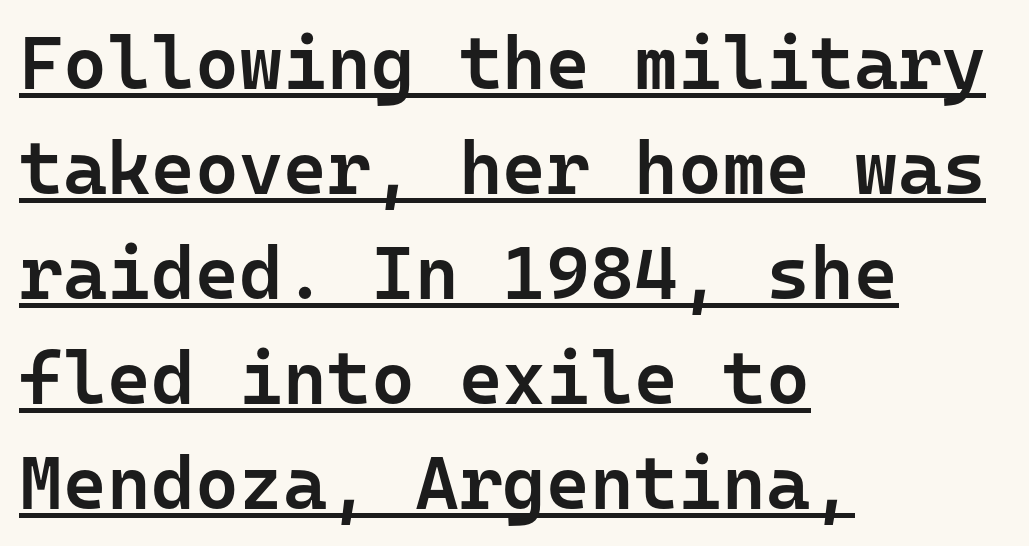
Q: Is the text bold? A: Semi-bold.
Q: Is the text italic (slanted)? A: No, it is upright.
Q: Is the typeface a serif or a sans-serif typeface? A: Sans-serif.
Q: Is the text underlined? A: Yes.
Q: How is the paragraph aligned? A: Left-aligned.
Q: Is the spacing between letters normal or unusually wide? A: Normal.
Q: Is the spacing between lines tight, normal or loose? A: Normal.
Q: Width (condensed, normal, or wide)? A: Normal.
Q: Stroke contrast? A: Low.
Q: x-height? A: Medium.
Q: Monospaced? A: Yes.
